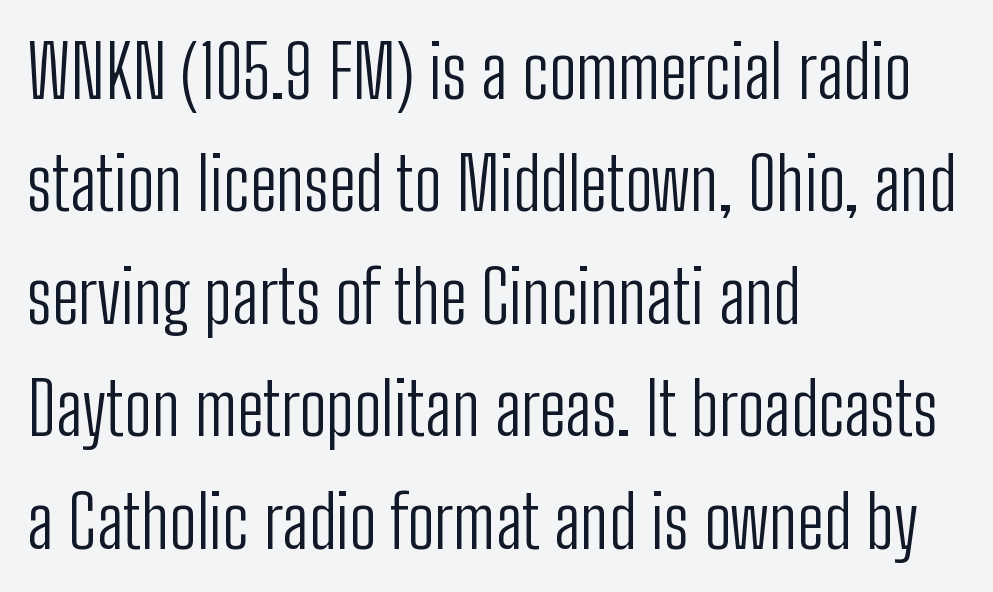
The designer left line spacing at the default. A classic flush-left, rag-right setting is used for this passage. The typeface chosen for these lines omits serifs. The foot of each line stays bare and open. This sample has the flowing, uneven cadence of proportional lettering.
